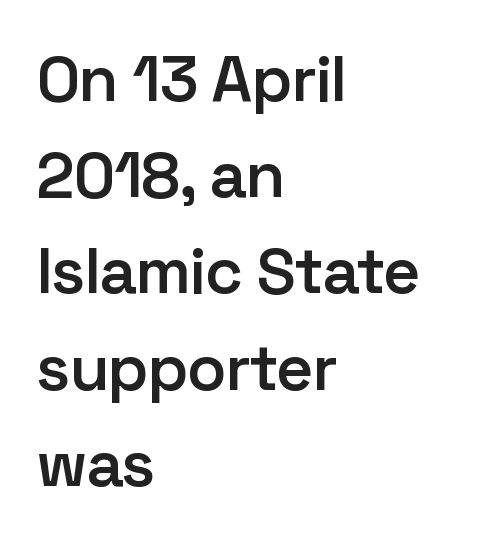
Q: Is the text bold? A: Semi-bold.
Q: Is the text italic (slanted)? A: No, it is upright.
Q: Is the typeface a serif or a sans-serif typeface? A: Sans-serif.
Q: Is the text underlined? A: No.
Q: How is the paragraph aligned? A: Left-aligned.
Q: Is the spacing between letters normal or unusually wide? A: Normal.
Q: Is the spacing between lines tight, normal or loose? A: Normal.
Q: Width (condensed, normal, or wide)? A: Normal.
Q: Stroke contrast? A: Low.
Q: x-height? A: Medium.
Q: Monospaced? A: No.
